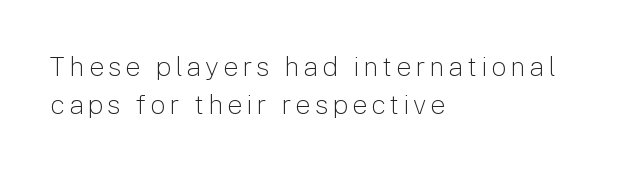
The image shows 27 px text type, upright; set left-aligned, normal line spacing (1.4x), not underlined.
